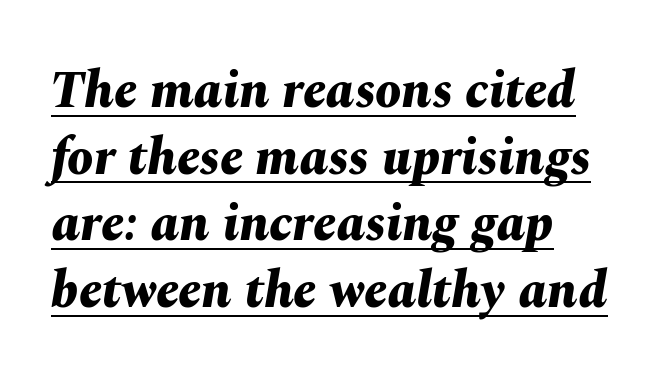
It's the slanting kind of type. Weight check: bold — yes, fully. Do the characters align in a grid? No, the font is proportional. The lettering is marked with a stroke running underneath it. Every row of glyphs begins at an identical x-position on the left. Successive baselines arrive at the customary interval.
